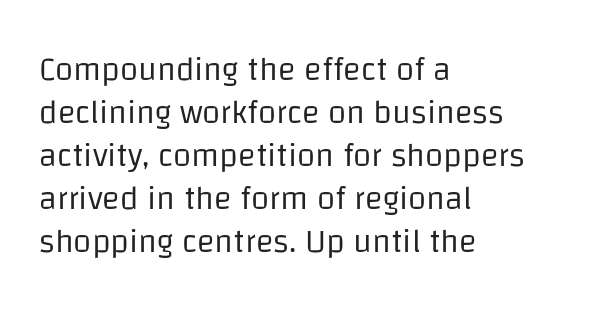
{"serif": "no", "italic": "no", "bold": "no", "weight": "regular", "width": "normal", "stroke_contrast": "low", "x_height": "large", "monospaced": "no", "underline": "no", "align": "left", "line_spacing": "normal", "line_spacing_ratio": 1.3, "letter_spacing": "normal", "letter_spacing_em": 0.0, "glyph_px": 33}
